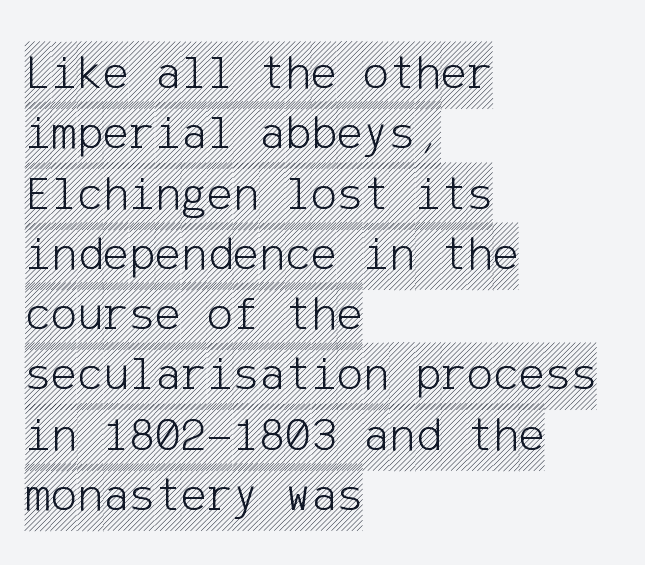
Q: Is the text italic (slanted)? A: No, it is upright.
Q: Is the text underlined? A: No.
Q: How is the paragraph aligned? A: Left-aligned.
Q: Is the spacing between letters normal or unusually wide? A: Normal.
Q: Width (condensed, normal, or wide)? A: Condensed.
Q: x-height? A: Large.
